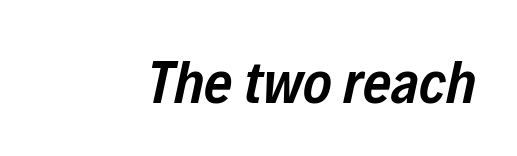
Q: Is the text bold? A: Semi-bold.
Q: Is the text italic (slanted)? A: Yes, it leans right by about 12 degrees.
Q: Is the text underlined? A: No.
Q: Is the spacing between letters normal or unusually wide? A: Normal.
Q: Width (condensed, normal, or wide)? A: Condensed.
Q: Stroke contrast? A: Low.
Q: x-height? A: Medium.
Q: Monospaced? A: No.
